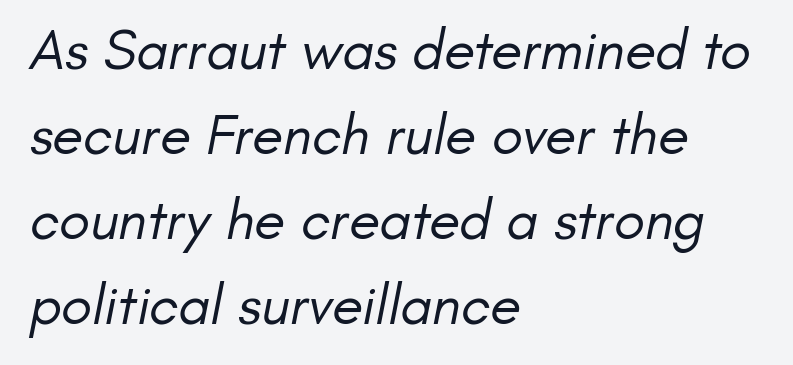
Underline: absent. The face used here is rendered with its standard letterfit. Is this a fixed-width face? No — the glyphs have proportional, varying widths. These lines stack with their left ends in a neat column. A normal amount of white space separates one row of letters from the next. No extra ink here — the face is not bold.
